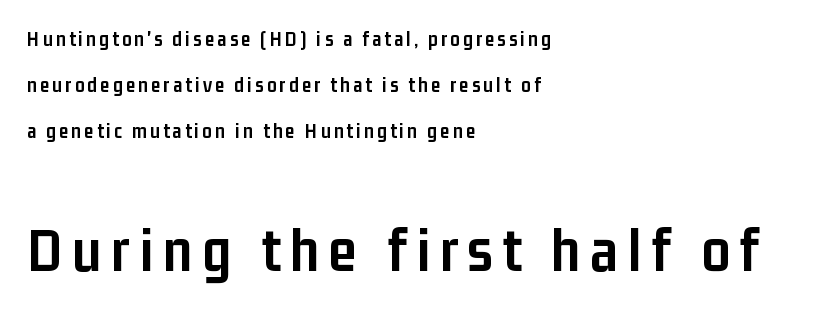
{"serif": "no", "italic": "no", "bold": "yes", "weight": "semibold", "width": "condensed", "stroke_contrast": "low", "x_height": "medium", "monospaced": "no", "underline": "no", "align": "left", "line_spacing": "loose", "line_spacing_ratio": 2.18, "larger_block": "second", "size_ratio": 3.0, "glyph_px": 63}
